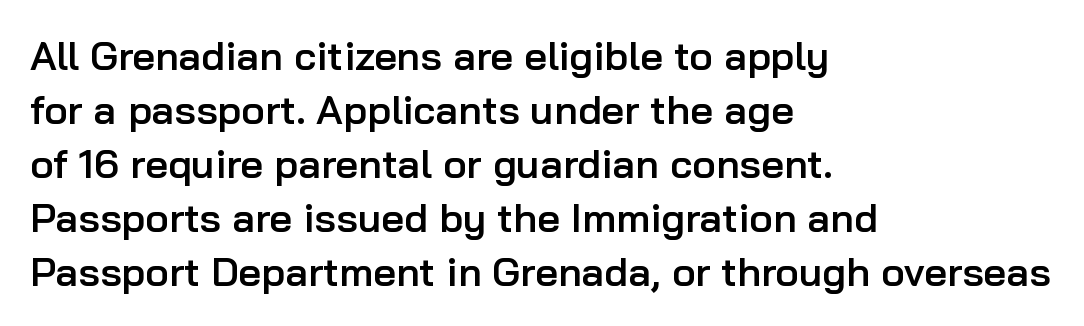
I'd call this a sans setting — the letters go barefoot. Typeset ragged right — the left edge is the straight one. This rendering leaves character spacing at its baseline value. Every letter is mildly thick-stroked: semibold rather than bold. The font's upright variant was chosen for this text.
